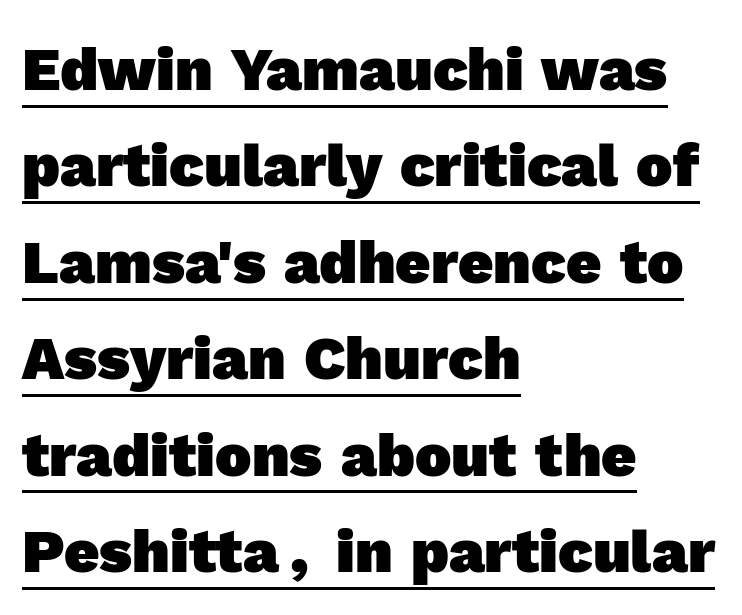
A typographer would call this underscored text. Between one letter and the next there's only the usual sliver of space. Layout note: lines flush left. Heavy, bold letterforms.
